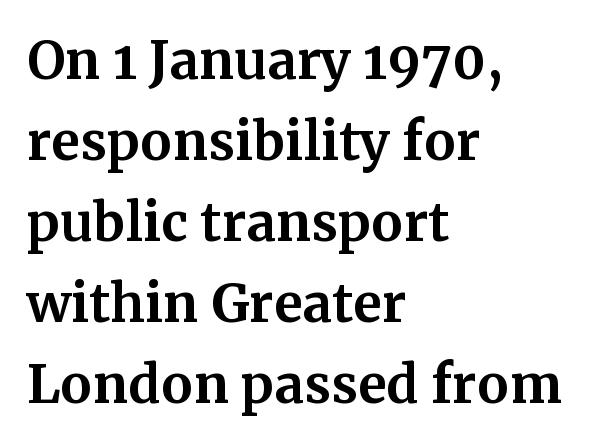
{"serif": "yes", "italic": "no", "bold": "yes", "weight": "bold", "width": "normal", "stroke_contrast": "medium", "x_height": "medium", "monospaced": "no", "underline": "no", "align": "left", "line_spacing": "normal", "line_spacing_ratio": 1.56, "letter_spacing": "normal", "letter_spacing_em": 0.0, "glyph_px": 52}
